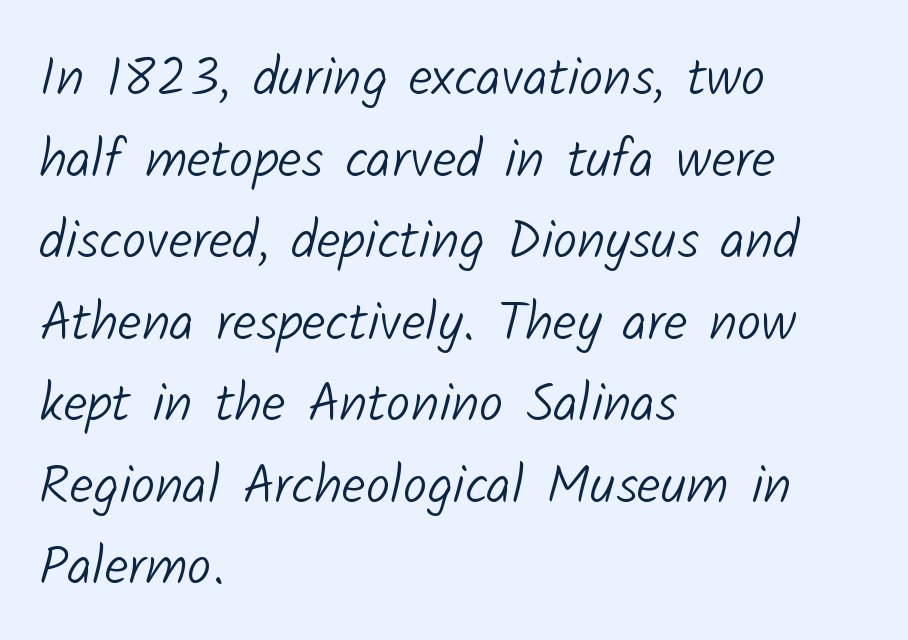
Q: Is the text bold? A: No.
Q: Is the typeface a serif or a sans-serif typeface? A: Sans-serif.
Q: Is the text underlined? A: No.
Q: How is the paragraph aligned? A: Left-aligned.
Q: Is the spacing between letters normal or unusually wide? A: Normal.
Q: Is the spacing between lines tight, normal or loose? A: Normal.
Q: Width (condensed, normal, or wide)? A: Normal.
Q: Stroke contrast? A: Low.
Q: x-height? A: Medium.
Q: Monospaced? A: No.
